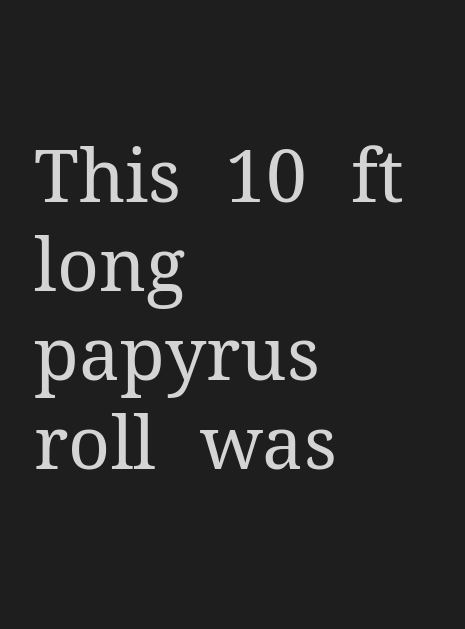
Q: Is the text bold? A: No.
Q: Is the text italic (slanted)? A: No, it is upright.
Q: Is the typeface a serif or a sans-serif typeface? A: Serif.
Q: Is the text underlined? A: No.
Q: How is the paragraph aligned? A: Left-aligned.
Q: Is the spacing between letters normal or unusually wide? A: Normal.
Q: Width (condensed, normal, or wide)? A: Normal.
Q: Stroke contrast? A: Medium.
Q: x-height? A: Medium.
Q: Monospaced? A: No.
